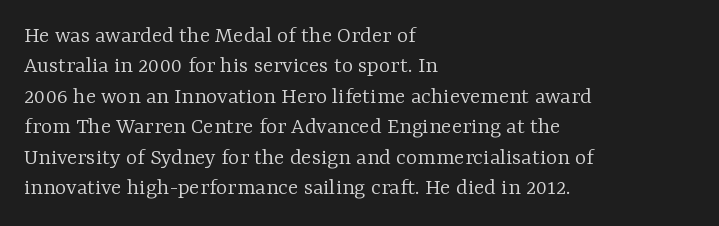
The type sits square on the baseline with zero lean. Only glyphs here, with clear space below each row. This sample is left-justified, so line endings fall wherever the words run out. Nothing unusual about the tracking: characters are spaced as the font intends. No extra ink here — the face is not bold.
